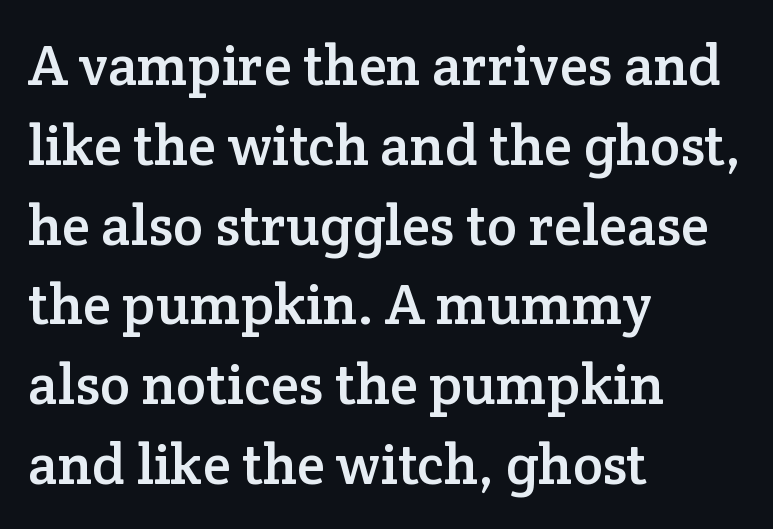
The image shows 57 px serif type, upright; set left-aligned, normal line spacing (1.4x), normal letter spacing, not underlined; low stroke contrast and a medium x-height.
